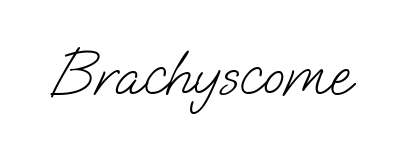
Beneath every word, the page is bare. The cut favours lightness, reaching ordinary text weight at its darkest. Here the glyphs are tracked normally, forming tight word shapes. Spacing verdict: proportional, widths tailored to each character.
